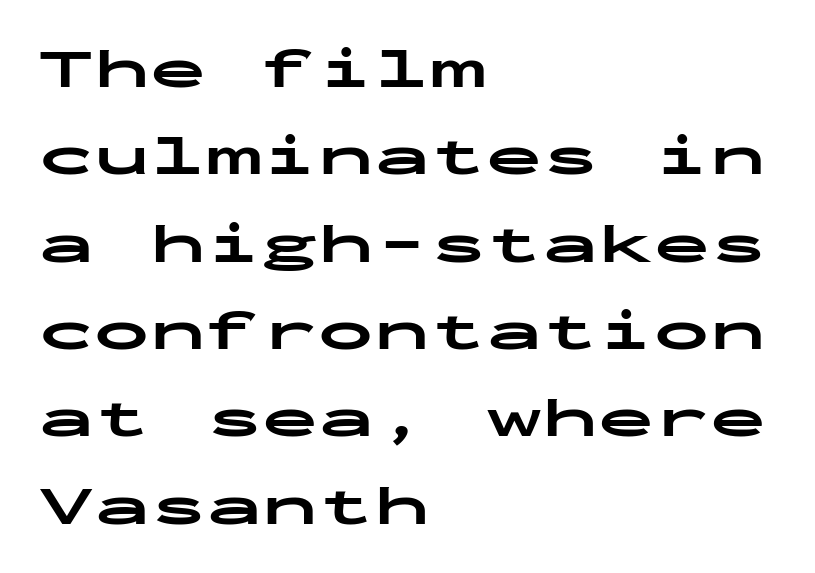
The image shows 56 px bold, wide sans-serif type, upright, monospaced; set left-aligned, normal line spacing (1.56x), normal letter spacing, not underlined; low stroke contrast and a medium x-height.
